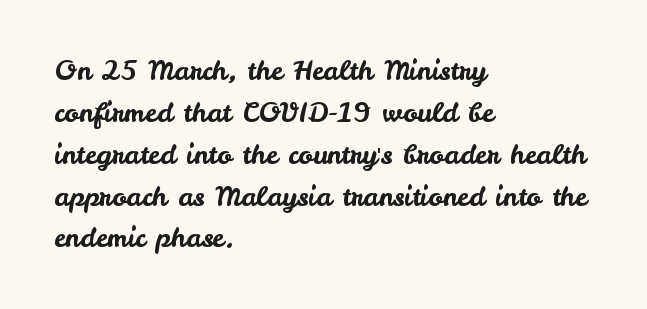
{"underline": "no", "align": "left", "line_spacing": "normal", "line_spacing_ratio": 1.55, "letter_spacing": "normal", "letter_spacing_em": 0.0, "glyph_px": 27}
